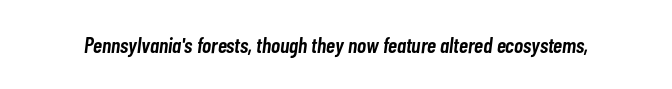
The image shows 22 px text type, italic (leaning right); set normal letter spacing, not underlined.
